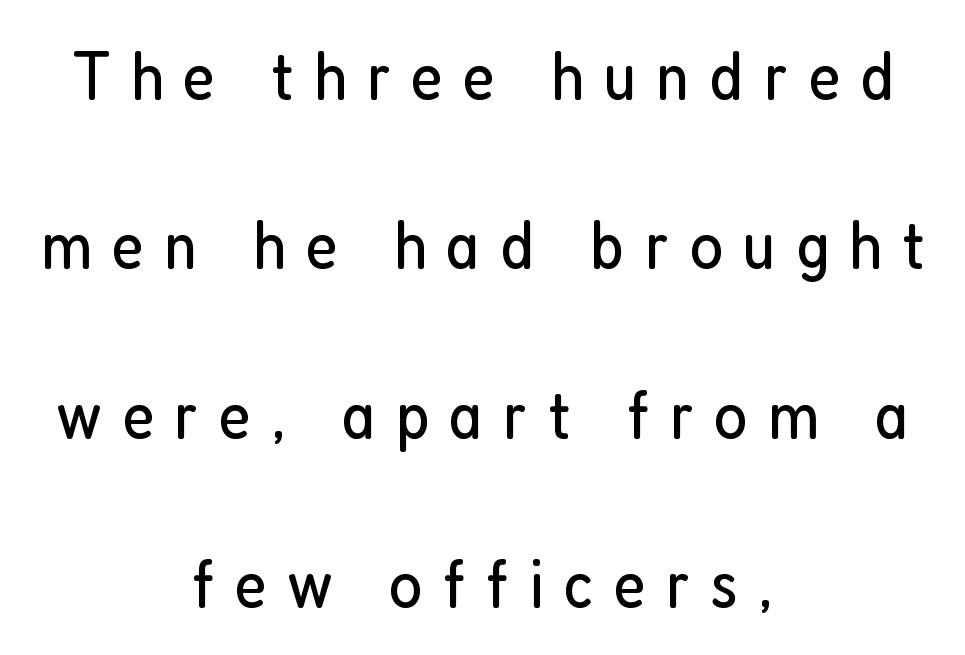
The image shows 70 px regular-weight, condensed sans-serif type, upright; set centered, loose line spacing (2.42x), unusually wide letter spacing (+0.29 em), not underlined; low stroke contrast and a medium x-height.
